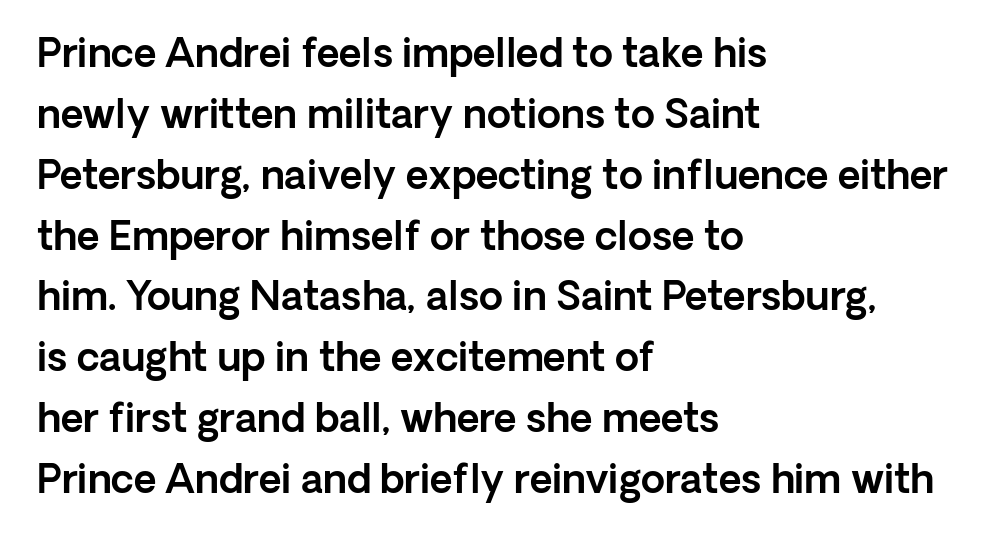
Q: Is the text italic (slanted)? A: No, it is upright.
Q: Is the typeface a serif or a sans-serif typeface? A: Sans-serif.
Q: Is the text underlined? A: No.
Q: How is the paragraph aligned? A: Left-aligned.
Q: Is the spacing between letters normal or unusually wide? A: Normal.
Q: Is the spacing between lines tight, normal or loose? A: Normal.
Q: Width (condensed, normal, or wide)? A: Normal.
Q: x-height? A: Medium.
Q: Monospaced? A: No.
